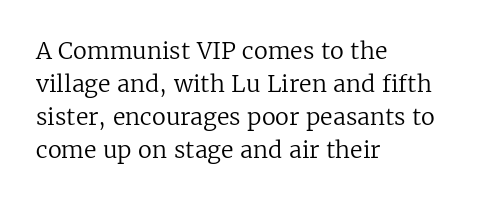
{"italic": "no", "bold": "no", "underline": "no", "align": "left", "line_spacing": "normal", "line_spacing_ratio": 1.44, "letter_spacing": "normal", "letter_spacing_em": 0.0, "glyph_px": 23}
